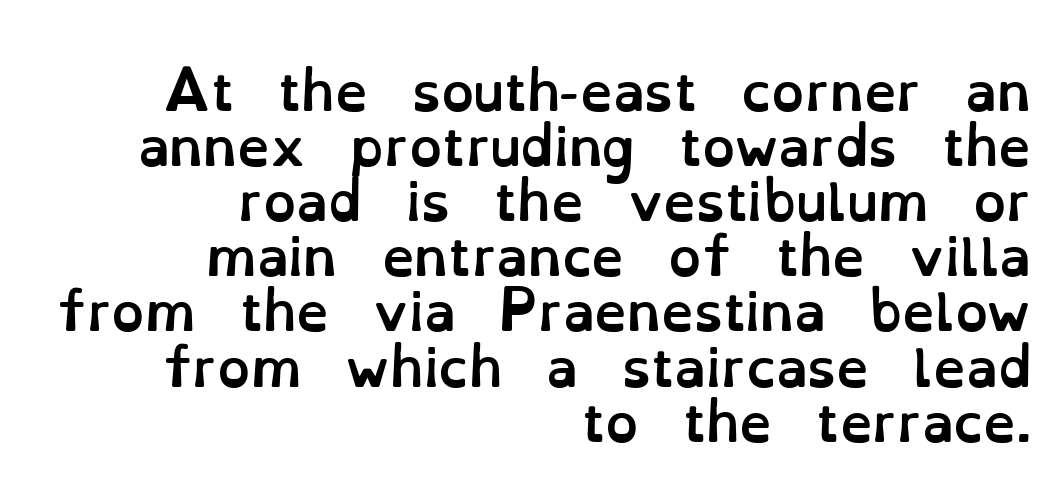
The image shows 52 px semibold type, upright; set right-aligned, tight line spacing (1.06x), normal letter spacing, not underlined; low stroke contrast and a small x-height.
